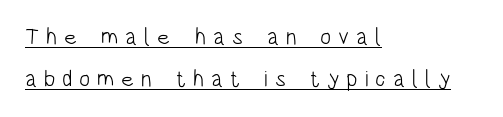
Ink coverage per letter is moderate at most. This rendering uses left alignment, leaving the right contour irregular. Beneath each row of characters lies a ruled line. Caption: expanded tracking, letters set apart. Unlike italic type, these characters show no tilt at all.
